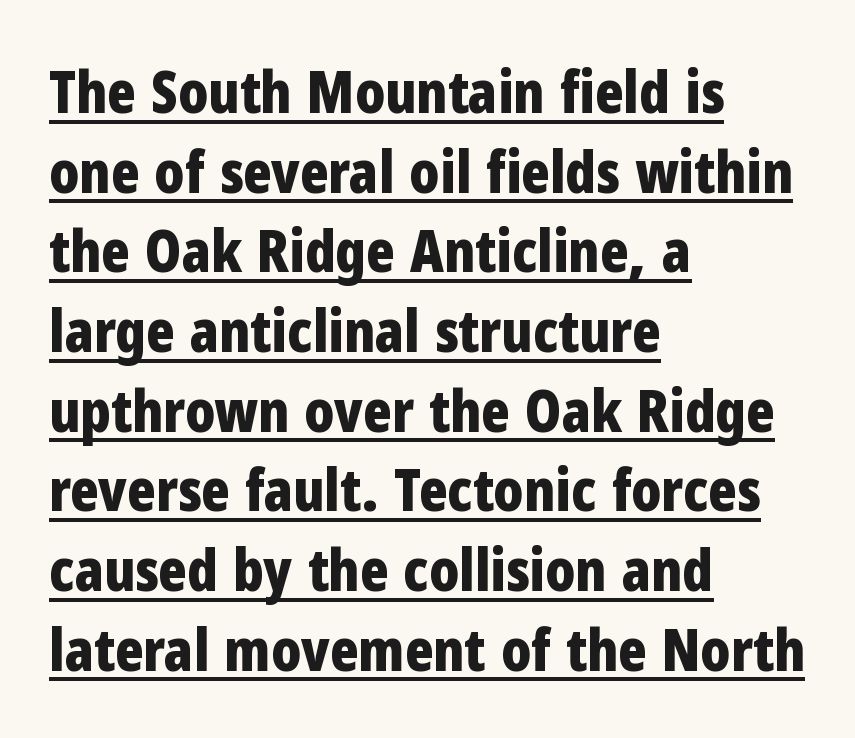
Whoever set this chose a conventional vertical rhythm. Has an underline been added? It has. Italic? Not at all — the glyphs are vertical. This rendering employs a face without finishing strokes, i.e., a sans-serif. Leftover space on each line is placed entirely after the last word. Looks like regular typesetting: each glyph gets only the width it needs.
